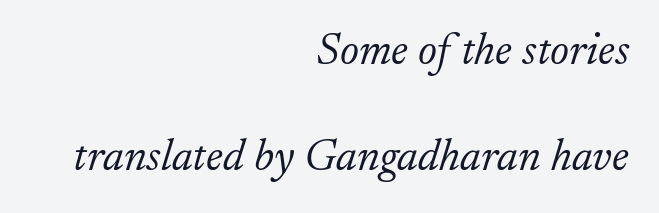
Q: Is the text bold? A: No.
Q: Is the text italic (slanted)? A: Yes, it leans right by about 17 degrees.
Q: Is the typeface a serif or a sans-serif typeface? A: Serif.
Q: Is the text underlined? A: No.
Q: How is the paragraph aligned? A: Right-aligned.
Q: Is the spacing between letters normal or unusually wide? A: Normal.
Q: Is the spacing between lines tight, normal or loose? A: Loose.
Q: Width (condensed, normal, or wide)? A: Normal.
Q: Stroke contrast? A: Low.
Q: x-height? A: Small.
Q: Monospaced? A: No.
